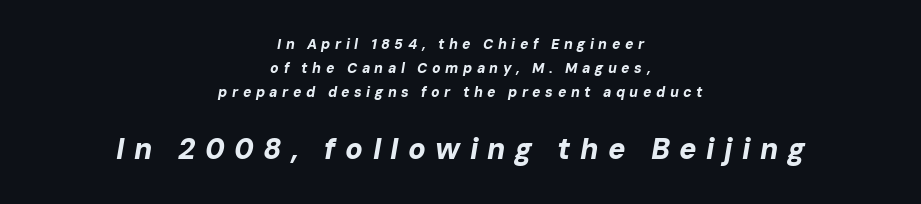
Q: Is the text bold? A: Yes.
Q: Is the text italic (slanted)? A: Yes, it leans right by about 10 degrees.
Q: Is the text underlined? A: No.
Q: How is the paragraph aligned? A: Centered.
Q: Is the spacing between letters normal or unusually wide? A: Unusually wide.
Q: Which block of text is set in a larger size, the first (top) or the second (bottom)? A: The second (bottom) one.
Q: Width (condensed, normal, or wide)? A: Normal.
Q: Stroke contrast? A: Low.
Q: x-height? A: Medium.
Q: Monospaced? A: No.
